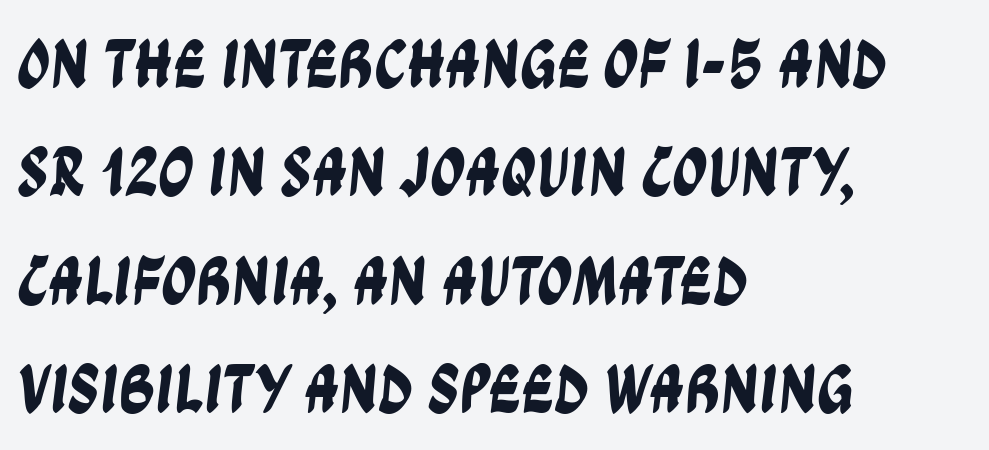
Does extra space separate the letters? No, they use regular spacing. Proportional: the letters do not fall into vertical columns. No feet cap the strokes, marking this as sans-serif type. A typesetter would call this leading conventional body-copy spacing. Clear beneath every line of the passage. In CSS terms this would be text-align: left.
